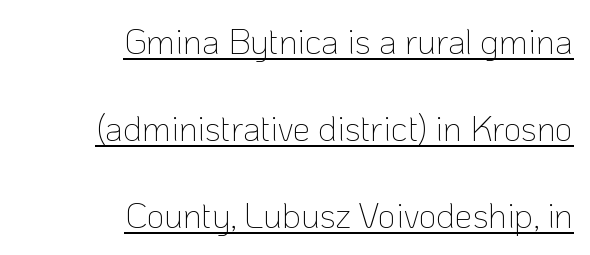
Q: Is the text bold? A: No.
Q: Is the text italic (slanted)? A: No, it is upright.
Q: Is the typeface a serif or a sans-serif typeface? A: Sans-serif.
Q: Is the text underlined? A: Yes.
Q: How is the paragraph aligned? A: Right-aligned.
Q: Is the spacing between letters normal or unusually wide? A: Normal.
Q: Is the spacing between lines tight, normal or loose? A: Loose.
Q: Width (condensed, normal, or wide)? A: Normal.
Q: Stroke contrast? A: Low.
Q: x-height? A: Medium.
Q: Monospaced? A: No.
